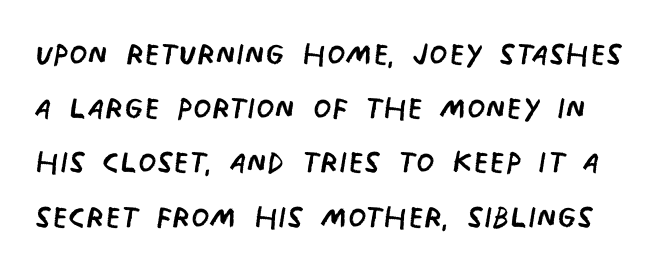
{"serif": "no", "bold": "no", "weight": "regular", "width": "condensed", "stroke_contrast": "low", "x_height": "large", "monospaced": "no", "underline": "no", "line_spacing": "normal", "line_spacing_ratio": 1.29, "letter_spacing": "normal", "letter_spacing_em": 0.0, "glyph_px": 42}
